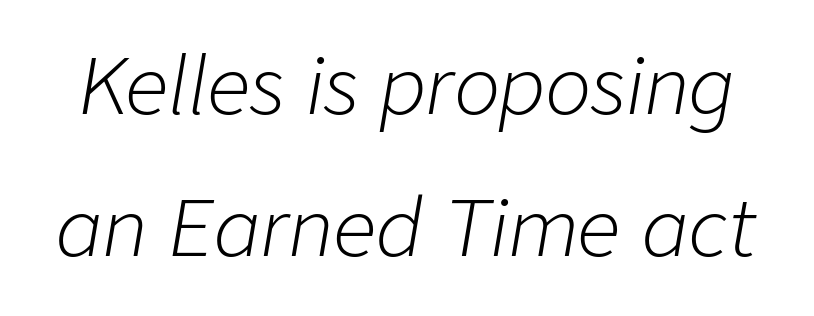
The image shows 77 px light type, italic (leaning right); set line spacing 1.85x, normal letter spacing, not underlined; low stroke contrast and a medium x-height.
